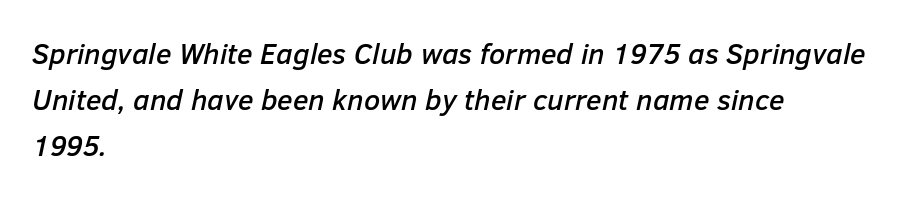
The image shows 29 px text type, italic (leaning right); set left-aligned, normal line spacing (1.59x), normal letter spacing, not underlined; low stroke contrast and a medium x-height.
